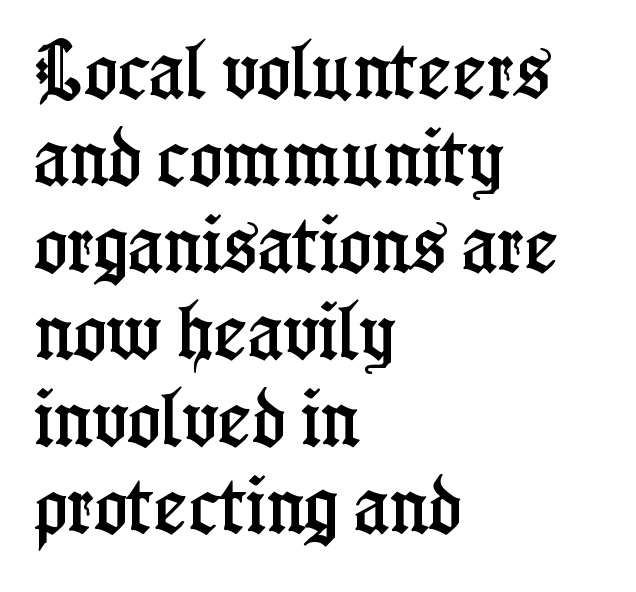
Q: Is the text italic (slanted)? A: No, it is upright.
Q: Is the typeface a serif or a sans-serif typeface? A: Serif.
Q: Is the text underlined? A: No.
Q: How is the paragraph aligned? A: Left-aligned.
Q: Is the spacing between letters normal or unusually wide? A: Normal.
Q: Is the spacing between lines tight, normal or loose? A: Normal.
Q: Width (condensed, normal, or wide)? A: Condensed.
Q: Stroke contrast? A: Low.
Q: x-height? A: Medium.
Q: Monospaced? A: No.
